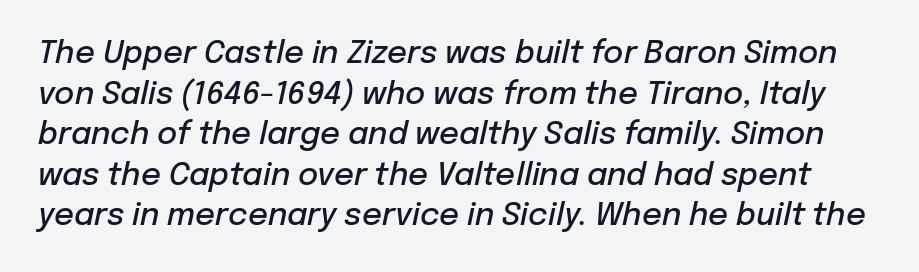
I'd describe the lettering as semibold — firm but not a full bold. Each word holds together tightly as a unit, with standard inter-letter gaps. Observe the lean: these are italic letterforms. Notice how descenders clear the ascenders below comfortably — that's standard leading.
